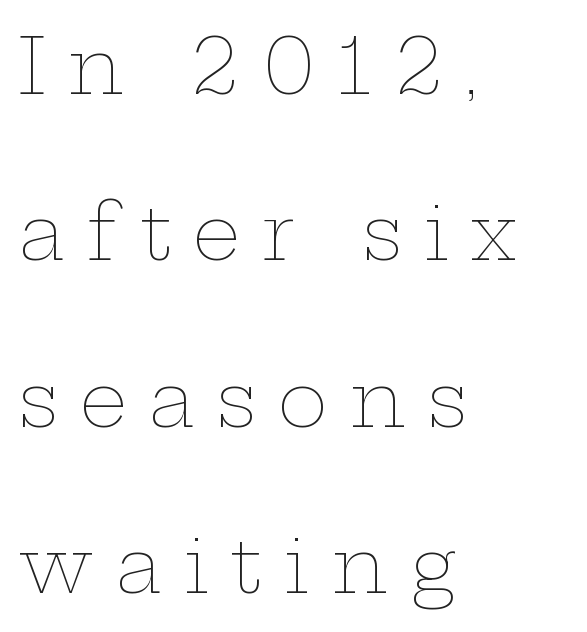
Q: Is the text bold? A: No.
Q: Is the text italic (slanted)? A: No, it is upright.
Q: Is the text underlined? A: No.
Q: How is the paragraph aligned? A: Left-aligned.
Q: Is the spacing between letters normal or unusually wide? A: Unusually wide.
Q: Is the spacing between lines tight, normal or loose? A: Loose.
Q: Width (condensed, normal, or wide)? A: Wide.
Q: Stroke contrast? A: Low.
Q: x-height? A: Medium.
Q: Monospaced? A: No.
